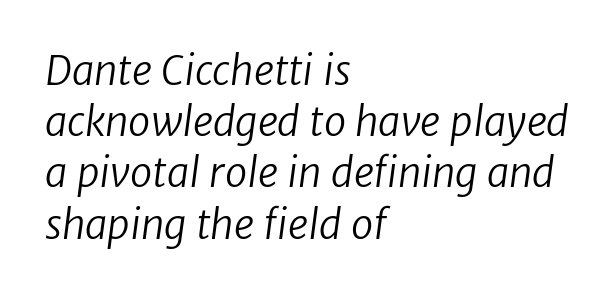
The image shows 40 px regular-weight sans-serif type; set left-aligned, normal line spacing (1.28x), normal letter spacing, not underlined; low stroke contrast and a medium x-height.
